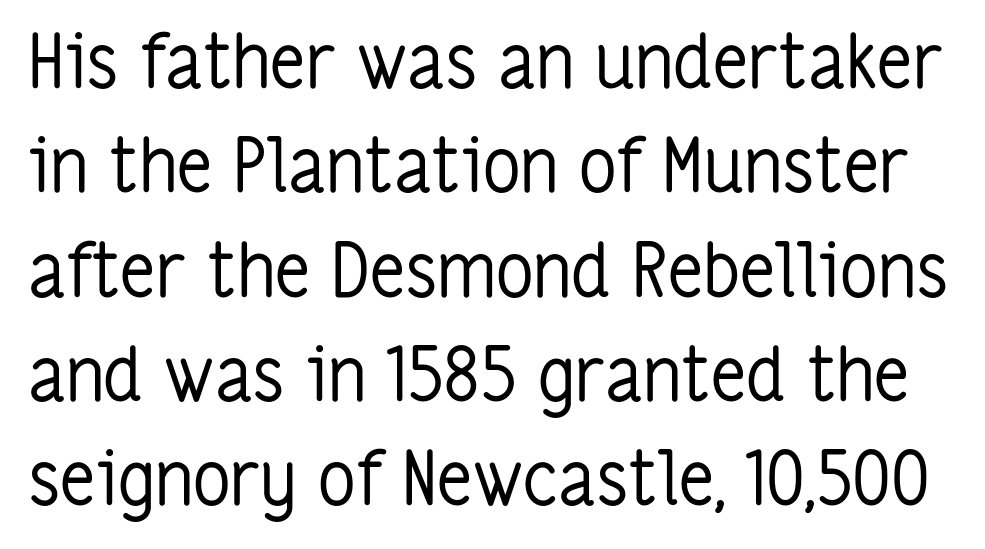
Q: Is the text bold? A: No.
Q: Is the text italic (slanted)? A: No, it is upright.
Q: Is the typeface a serif or a sans-serif typeface? A: Sans-serif.
Q: Is the text underlined? A: No.
Q: Is the spacing between letters normal or unusually wide? A: Normal.
Q: Is the spacing between lines tight, normal or loose? A: Normal.
Q: Width (condensed, normal, or wide)? A: Condensed.
Q: Stroke contrast? A: Low.
Q: x-height? A: Medium.
Q: Monospaced? A: No.
